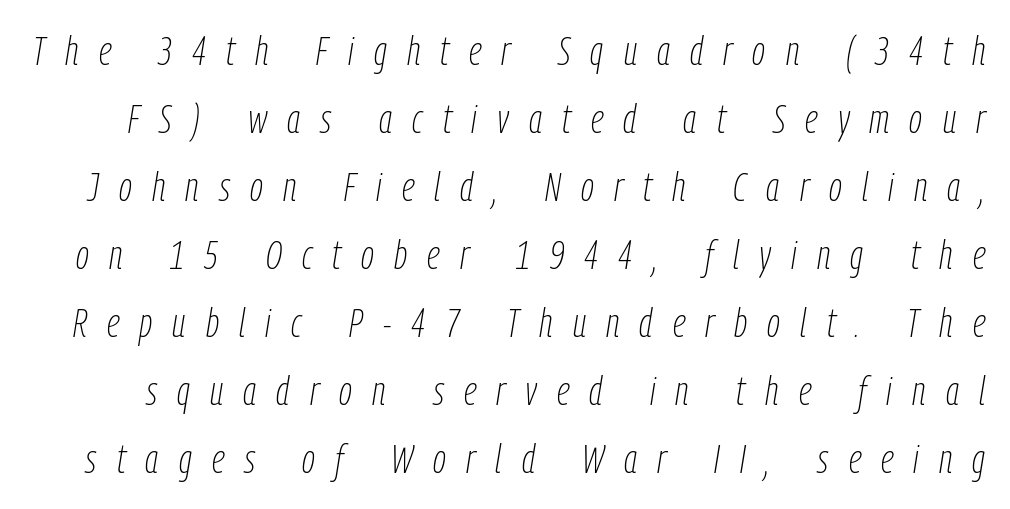
The image shows 41 px thin, condensed type, italic (leaning right); set normal line spacing (1.66x), unusually wide letter spacing (+0.49 em), not underlined; low stroke contrast and a medium x-height.
